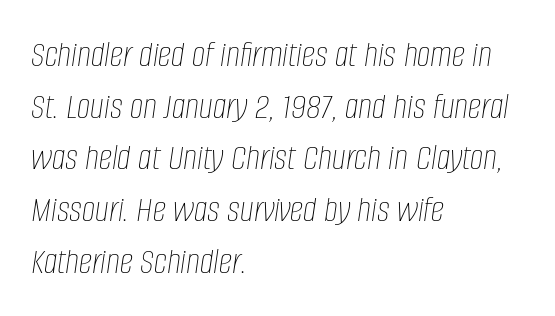
Is there much room between lines? A standard amount, neither cramped nor airy. The horizontal fit of the characters is conventional and even. Layout note: lines flush left. Italic? Definitely — the glyphs are oblique.
